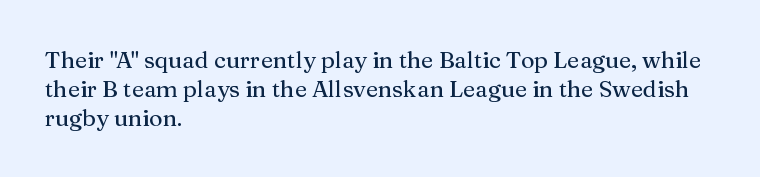
Posture: straight, roman, zero tilt. The passage shown is not underscored anywhere. The rendering anchors every line to the left-hand side. The gaps between neighbouring characters are ordinary and unremarkable.
